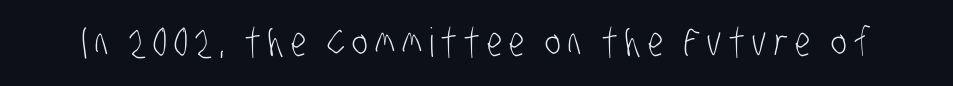
Q: Is the text bold? A: No.
Q: Is the typeface a serif or a sans-serif typeface? A: Sans-serif.
Q: Is the text underlined? A: No.
Q: Width (condensed, normal, or wide)? A: Condensed.
Q: Stroke contrast? A: Low.
Q: x-height? A: Large.
Q: Monospaced? A: No.
